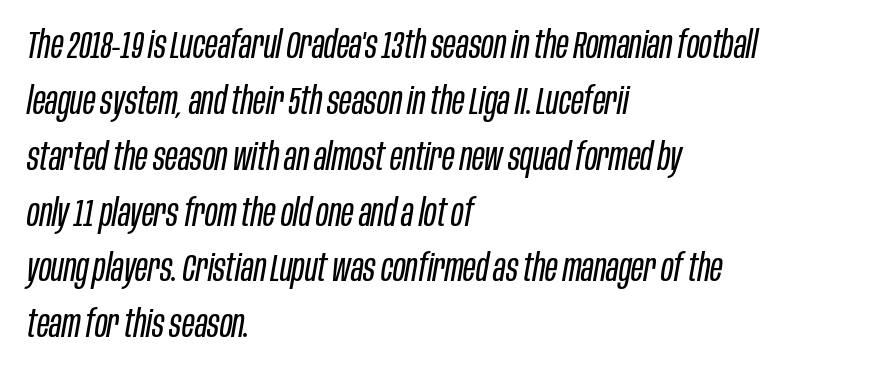
The image shows 38 px regular-weight, condensed type, italic (leaning right); set left-aligned, normal line spacing (1.47x), normal letter spacing, not underlined; low stroke contrast and a large x-height.
